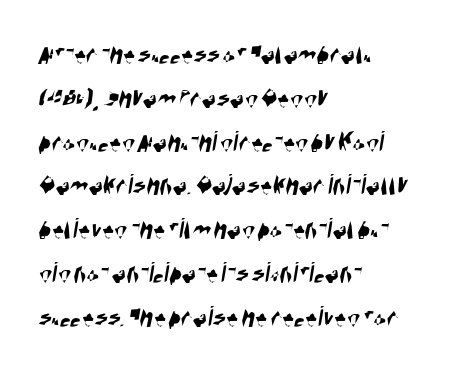
If you drew a ruler down the left edge, every line would touch it. The glyphs in this specimen are sans serif. Any mark beneath the type? The region is blank. Compared with typical paragraphs, the rows here are spaced about the same. Here the designer chose a conventional face with non-uniform glyph widths. Words appear dense and cohesive because spacing is normal.
